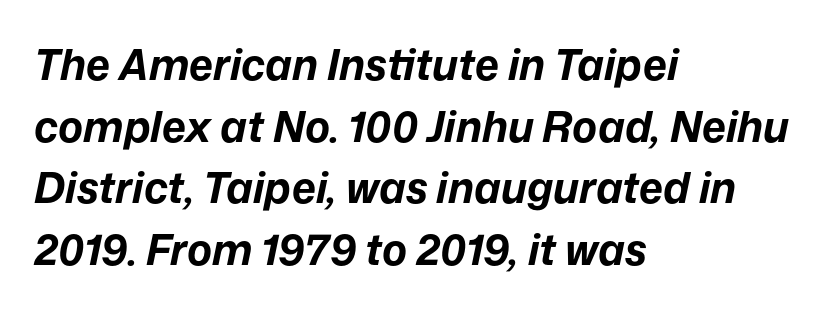
The gap between lines stays unmarked. The face used here is proportionally spaced, like ordinary book or web type. This rendering uses left alignment, leaving the right contour irregular. The letters sit at their default tracking, neither squeezed nor spread.
